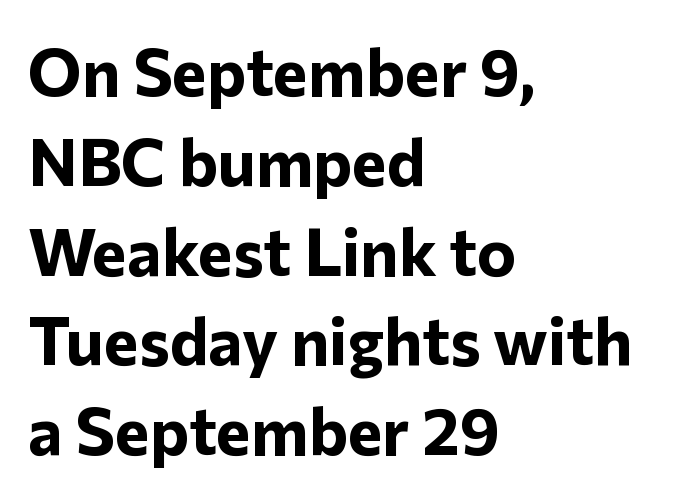
The image shows 66 px bold sans-serif type, upright; set left-aligned, normal line spacing (1.36x), normal letter spacing, not underlined; low stroke contrast and a medium x-height.
